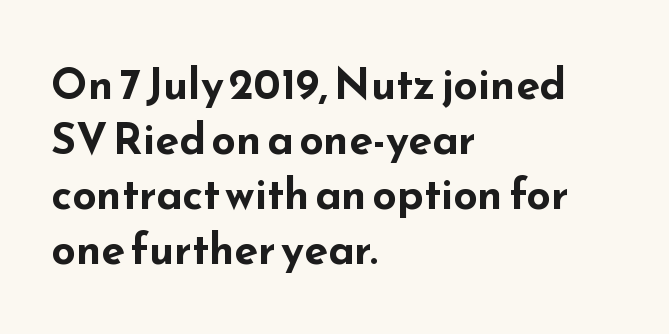
The compositor pushed each line to the left boundary. Style check: upright. A typesetter would call this zero additional tracking. A clean baseline with only descenders dipping below it. Is this a fixed-width face? No — the glyphs have proportional, varying widths.
